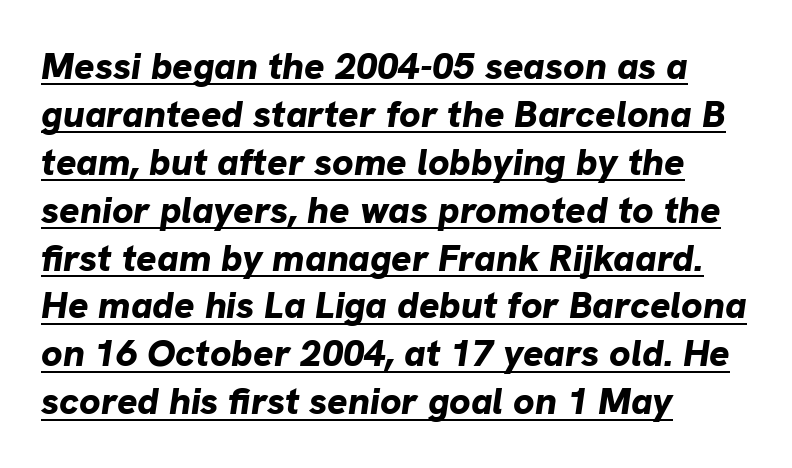
{"italic": "yes", "lean": "right", "slant_degrees": 8, "bold": "yes", "weight": "bold", "width": "normal", "stroke_contrast": "low", "x_height": "medium", "monospaced": "no", "underline": "yes", "align": "left", "line_spacing": "normal", "line_spacing_ratio": 1.26, "letter_spacing": "normal", "letter_spacing_em": 0.0, "glyph_px": 38}
